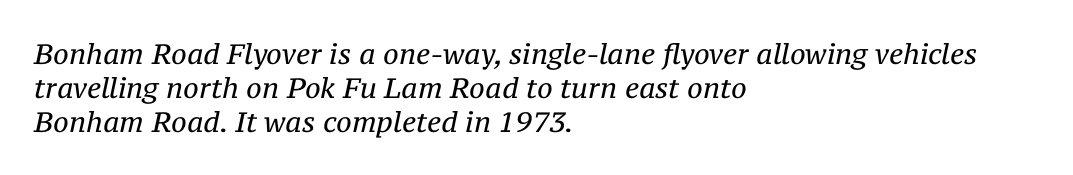
{"serif": "yes", "italic": "yes", "lean": "right", "slant_degrees": 12, "bold": "no", "weight": "regular", "width": "normal", "stroke_contrast": "medium", "x_height": "medium", "monospaced": "no", "underline": "no", "align": "left", "line_spacing_ratio": 1.21, "letter_spacing": "normal", "letter_spacing_em": 0.0, "glyph_px": 28}
